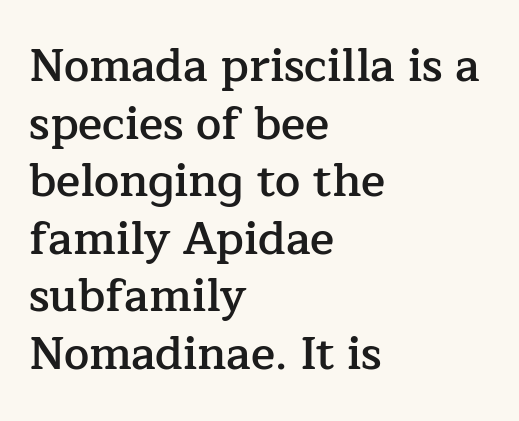
Q: Is the text bold? A: Semi-bold.
Q: Is the text italic (slanted)? A: No, it is upright.
Q: Is the typeface a serif or a sans-serif typeface? A: Serif.
Q: Is the text underlined? A: No.
Q: How is the paragraph aligned? A: Left-aligned.
Q: Is the spacing between letters normal or unusually wide? A: Normal.
Q: Is the spacing between lines tight, normal or loose? A: Normal.
Q: Width (condensed, normal, or wide)? A: Normal.
Q: Stroke contrast? A: Low.
Q: x-height? A: Medium.
Q: Monospaced? A: No.
